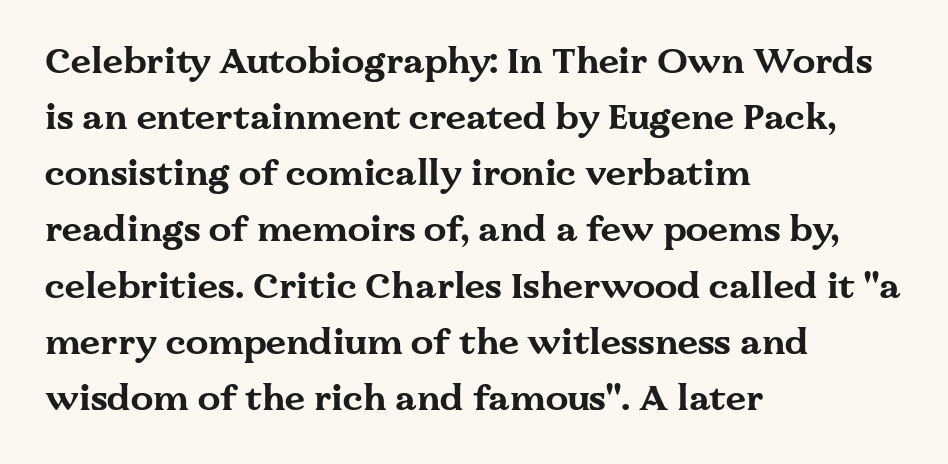
Q: Is the text bold? A: Yes.
Q: Is the text italic (slanted)? A: No, it is upright.
Q: Is the typeface a serif or a sans-serif typeface? A: Serif.
Q: Is the text underlined? A: No.
Q: How is the paragraph aligned? A: Left-aligned.
Q: Is the spacing between letters normal or unusually wide? A: Normal.
Q: Is the spacing between lines tight, normal or loose? A: Normal.
Q: Width (condensed, normal, or wide)? A: Wide.
Q: Stroke contrast? A: Medium.
Q: x-height? A: Medium.
Q: Monospaced? A: No.
